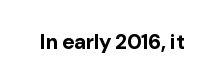
The letterforms sit shoulder to shoulder at normal distance. These lines were composed using upright roman letters. Check the space under the baseline: it is left empty. The sample has been set heavy, in full bold.
